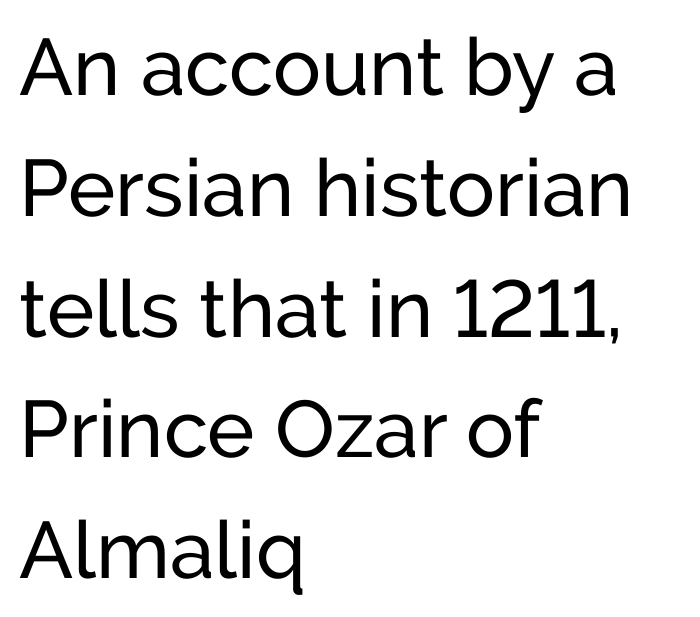
The image shows 80 px regular-weight sans-serif type, upright; set left-aligned, normal line spacing (1.51x), normal letter spacing, not underlined; low stroke contrast and a medium x-height.
